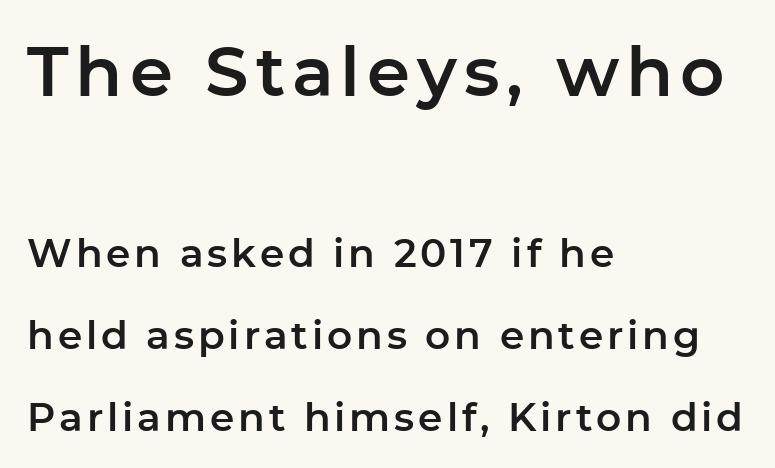
The image shows 69 px sans-serif type, upright; set left-aligned, loose line spacing (2.11x), not underlined; the first (top) block is 1.77x larger; low stroke contrast and a medium x-height.
